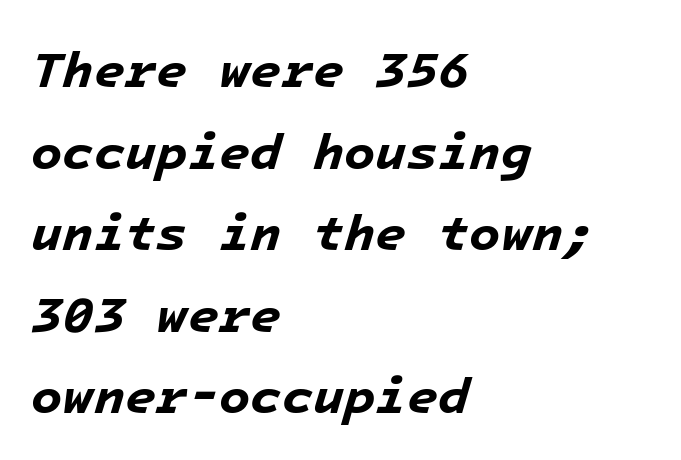
{"italic": "yes", "lean": "right", "slant_degrees": 16, "bold": "yes", "weight": "bold", "width": "normal", "stroke_contrast": "low", "x_height": "medium", "monospaced": "yes", "underline": "no", "align": "left", "line_spacing": "normal", "line_spacing_ratio": 1.6, "letter_spacing": "normal", "letter_spacing_em": 0.0, "glyph_px": 51}
